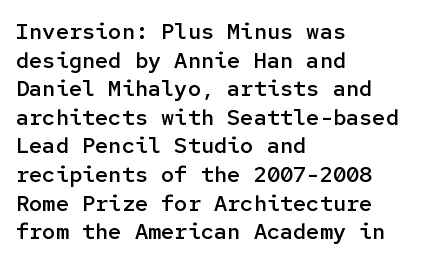
{"italic": "no", "bold": "semi", "underline": "no", "align": "left", "line_spacing": "normal", "line_spacing_ratio": 1.3, "letter_spacing": "normal", "letter_spacing_em": 0.0, "glyph_px": 22}
